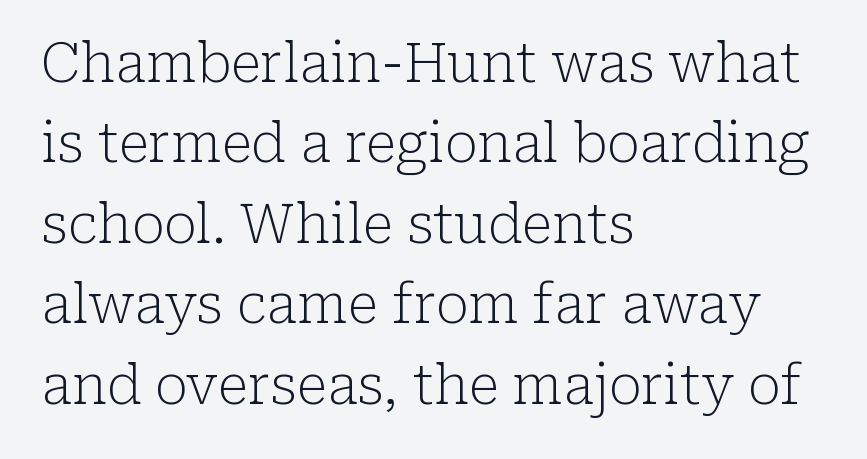
{"serif": "yes", "italic": "no", "bold": "no", "weight": "light", "width": "normal", "stroke_contrast": "low", "x_height": "medium", "monospaced": "no", "underline": "no", "align": "left", "line_spacing": "normal", "line_spacing_ratio": 1.49, "letter_spacing": "normal", "letter_spacing_em": 0.0, "glyph_px": 54}
